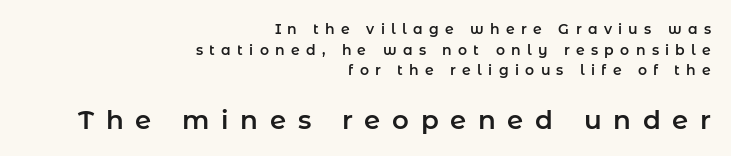
These two chunks differ in scale, with the bottom chunk taking the larger measure. The rendering inserts visible extra space after every character. Leftover space on each line is placed entirely before the opening word. Designer's note — italics off, roman on.
